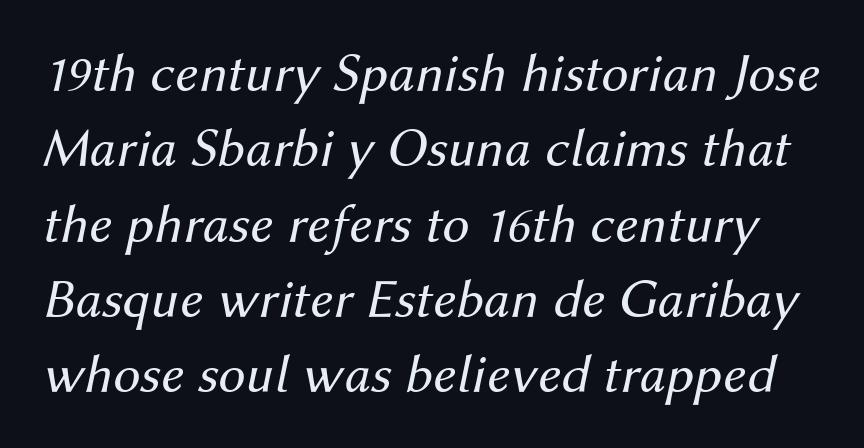
The image shows 55 px regular-weight type, italic (leaning right); set normal line spacing (1.37x), normal letter spacing, not underlined; medium stroke contrast and a medium x-height.
